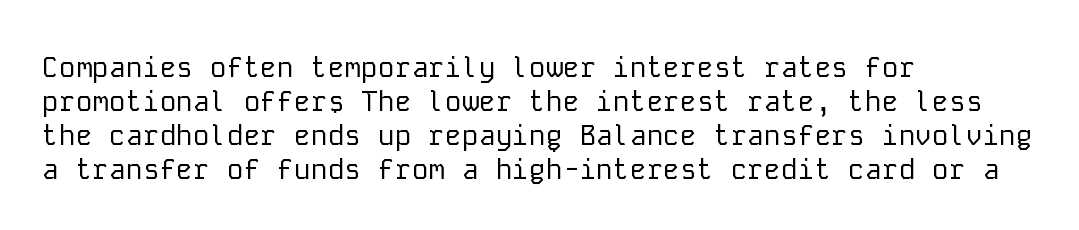
Q: Is the text bold? A: No.
Q: Is the text italic (slanted)? A: No, it is upright.
Q: Is the typeface a serif or a sans-serif typeface? A: Sans-serif.
Q: Is the text underlined? A: No.
Q: How is the paragraph aligned? A: Left-aligned.
Q: Is the spacing between letters normal or unusually wide? A: Normal.
Q: Width (condensed, normal, or wide)? A: Normal.
Q: Stroke contrast? A: Low.
Q: x-height? A: Medium.
Q: Monospaced? A: Yes.
